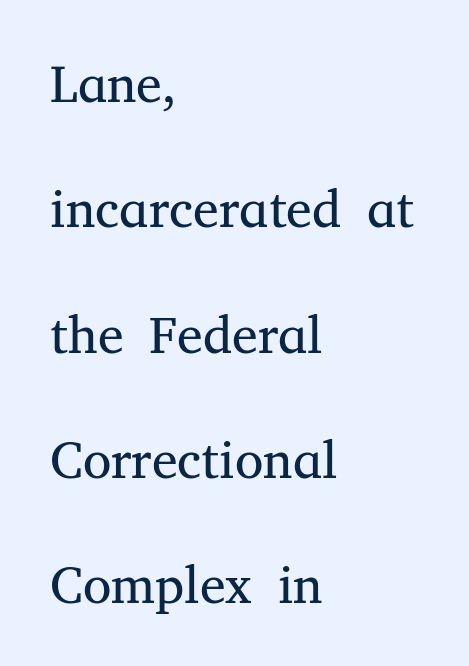
The image shows 52 px regular-weight serif type, upright; set left-aligned, loose line spacing (2.41x), normal letter spacing, not underlined; medium stroke contrast and a medium x-height.
